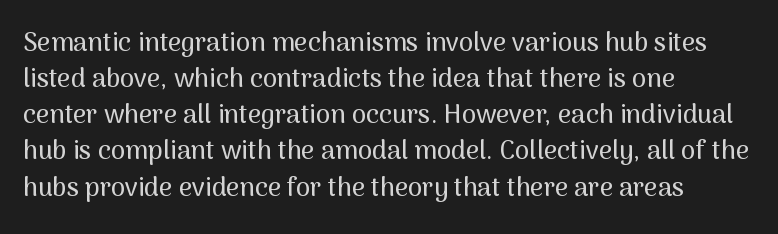
Q: Is the text italic (slanted)? A: No, it is upright.
Q: Is the text underlined? A: No.
Q: How is the paragraph aligned? A: Left-aligned.
Q: Is the spacing between letters normal or unusually wide? A: Normal.
Q: Is the spacing between lines tight, normal or loose? A: Normal.
